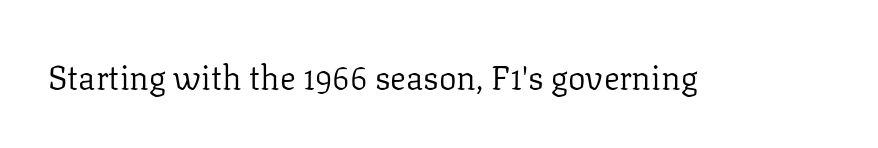
The image shows 33 px regular-weight serif type, upright; set normal letter spacing, not underlined; low stroke contrast and a medium x-height.
